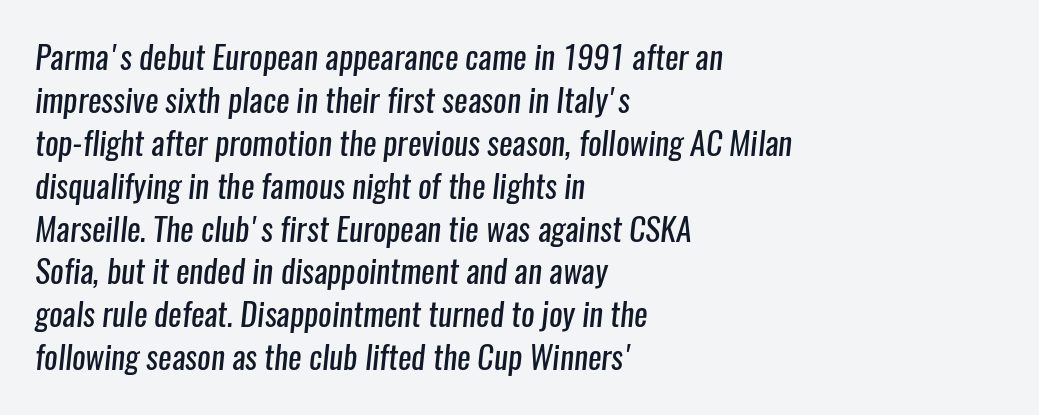
{"serif": "no", "bold": "no", "weight": "regular", "width": "condensed", "stroke_contrast": "low", "x_height": "medium", "monospaced": "no", "underline": "no", "align": "left", "line_spacing": "normal", "line_spacing_ratio": 1.34, "letter_spacing": "normal", "letter_spacing_em": 0.0, "glyph_px": 32}
